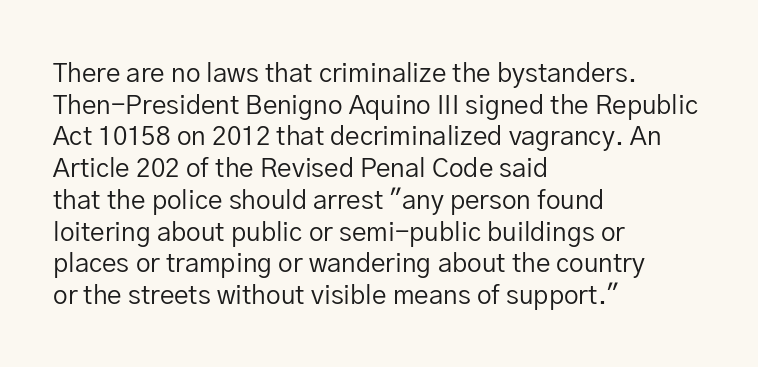
The image shows 26 px text type, upright; set left-aligned, line spacing 1.22x, normal letter spacing, not underlined.
